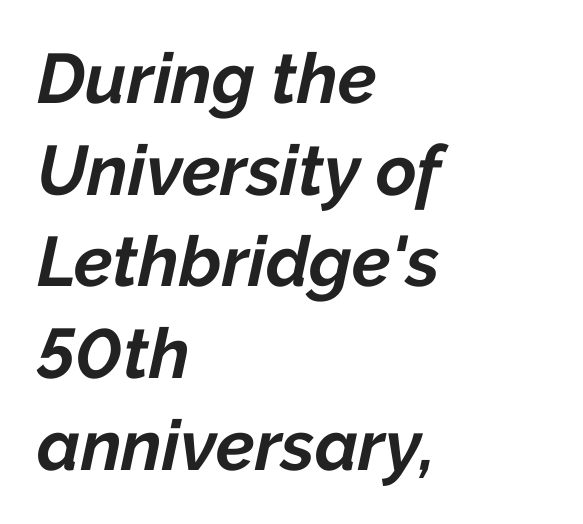
{"italic": "yes", "lean": "right", "slant_degrees": 12, "bold": "yes", "weight": "bold", "width": "normal", "stroke_contrast": "low", "x_height": "medium", "monospaced": "no", "underline": "no", "align": "left", "line_spacing": "normal", "line_spacing_ratio": 1.31, "letter_spacing": "normal", "letter_spacing_em": 0.0, "glyph_px": 70}
